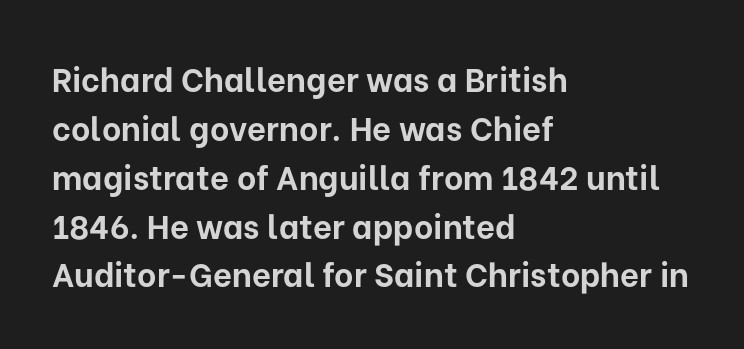
Q: Is the text bold? A: Yes.
Q: Is the text italic (slanted)? A: No, it is upright.
Q: Is the typeface a serif or a sans-serif typeface? A: Sans-serif.
Q: Is the text underlined? A: No.
Q: How is the paragraph aligned? A: Left-aligned.
Q: Is the spacing between letters normal or unusually wide? A: Normal.
Q: Is the spacing between lines tight, normal or loose? A: Normal.
Q: Width (condensed, normal, or wide)? A: Normal.
Q: Stroke contrast? A: Low.
Q: x-height? A: Medium.
Q: Monospaced? A: No.
